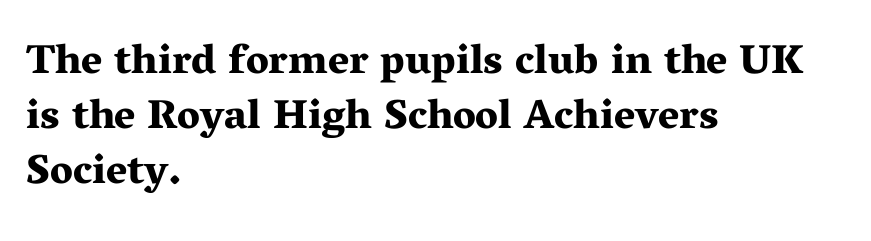
In terms of leading, this rendering sits right in the middle. Thick stems and heavy bowls — unmistakably bold. Observe the serifs anchoring each vertical stroke in this sample. The rag falls on the right side of this text block. A typesetter would call this proportional, since set widths differ per character.
